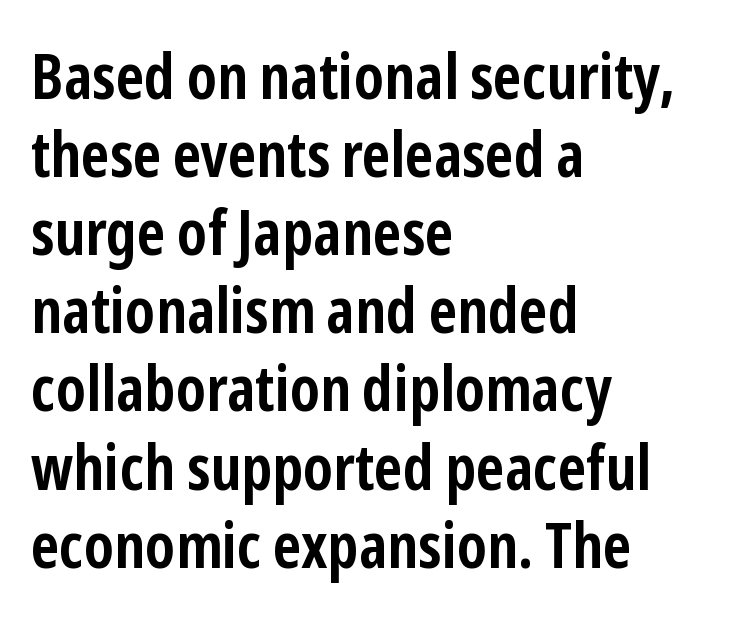
This is the regular roman posture of the typeface. The designer went with a sans here, leaving each stem footless. These lines stack with their left ends in a neat column. Students, note that the glyphs here touch the page at normal intervals.
